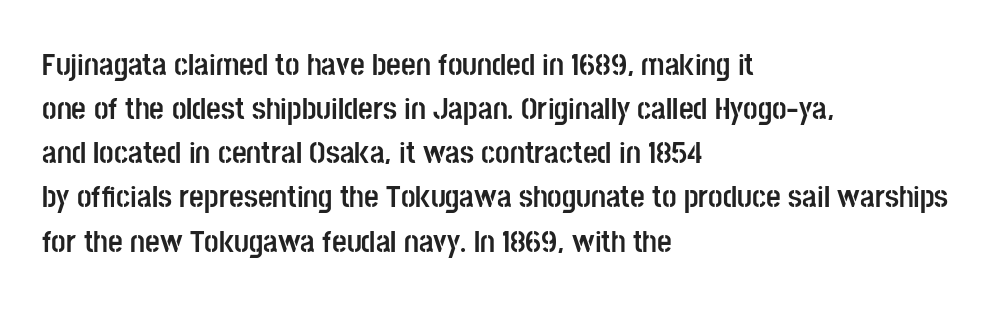
{"serif": "no", "italic": "no", "bold": "yes", "weight": "semibold", "width": "condensed", "stroke_contrast": "low", "x_height": "large", "monospaced": "no", "underline": "no", "align": "left", "line_spacing": "normal", "line_spacing_ratio": 1.38, "letter_spacing": "normal", "letter_spacing_em": 0.0, "glyph_px": 32}
